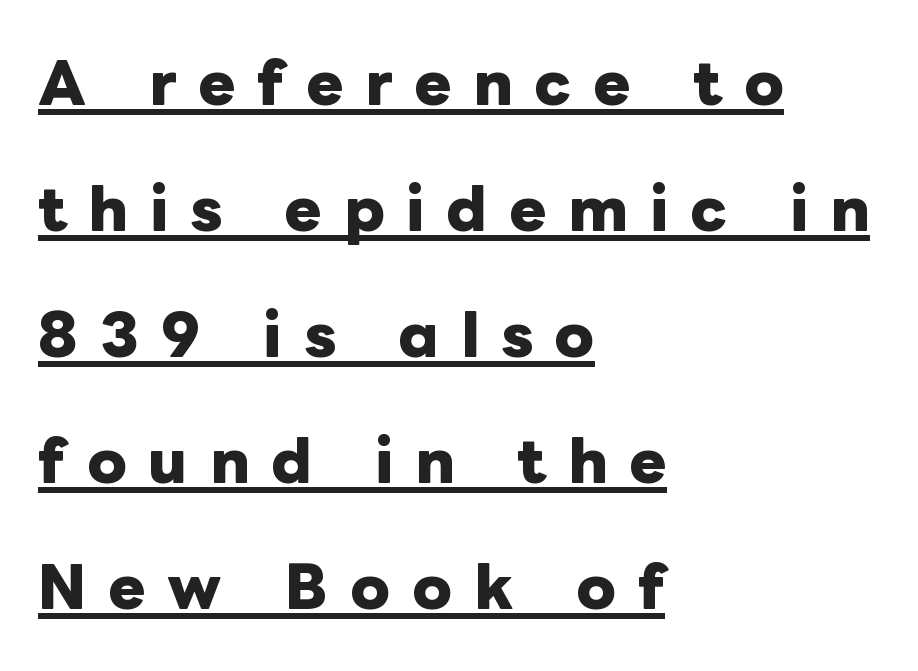
Q: Is the text bold? A: Yes.
Q: Is the text italic (slanted)? A: No, it is upright.
Q: Is the text underlined? A: Yes.
Q: How is the paragraph aligned? A: Left-aligned.
Q: Is the spacing between letters normal or unusually wide? A: Unusually wide.
Q: Is the spacing between lines tight, normal or loose? A: Loose.
Q: Width (condensed, normal, or wide)? A: Normal.
Q: Stroke contrast? A: Low.
Q: x-height? A: Medium.
Q: Monospaced? A: No.
